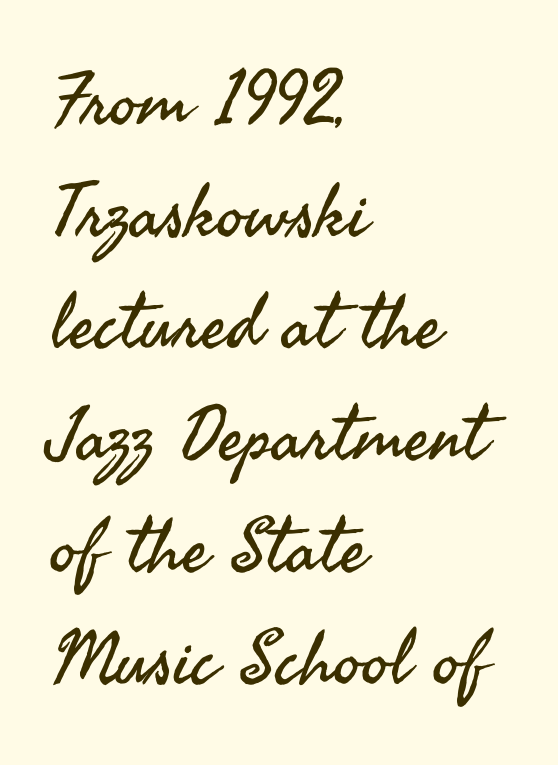
{"serif": "no", "bold": "no", "weight": "regular", "width": "normal", "stroke_contrast": "medium", "x_height": "small", "monospaced": "no", "underline": "no", "align": "left", "line_spacing": "normal", "line_spacing_ratio": 1.49, "letter_spacing": "normal", "letter_spacing_em": 0.0, "glyph_px": 75}
